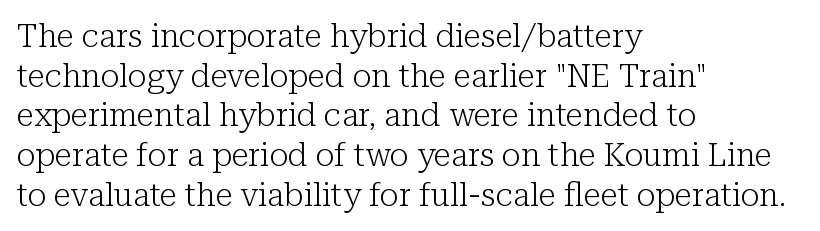
Q: Is the text bold? A: No.
Q: Is the text italic (slanted)? A: No, it is upright.
Q: Is the typeface a serif or a sans-serif typeface? A: Serif.
Q: Is the text underlined? A: No.
Q: How is the paragraph aligned? A: Left-aligned.
Q: Is the spacing between letters normal or unusually wide? A: Normal.
Q: Width (condensed, normal, or wide)? A: Normal.
Q: Stroke contrast? A: Low.
Q: x-height? A: Medium.
Q: Monospaced? A: No.
